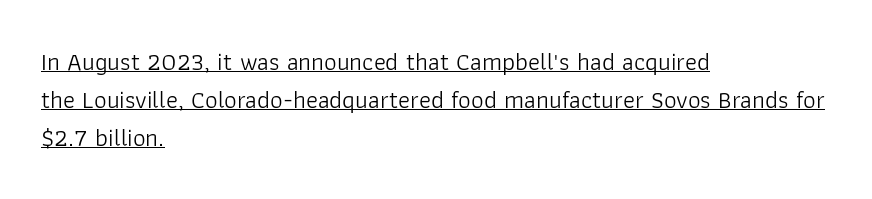
{"italic": "no", "bold": "no", "underline": "yes", "align": "left", "line_spacing": "normal", "line_spacing_ratio": 1.52, "letter_spacing": "normal", "letter_spacing_em": 0.0, "glyph_px": 25}
